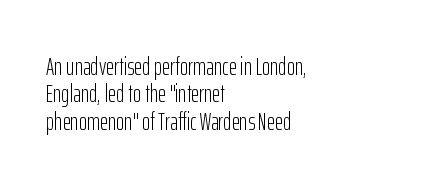
This rendering uses left alignment, leaving the right contour irregular. The letters stand straight up with perfectly vertical stems. Nothing heavy about these letters — not bold at all. Regarding leading, the lines here are crowded together. Default kerning and tracking; the words read as compact shapes.
